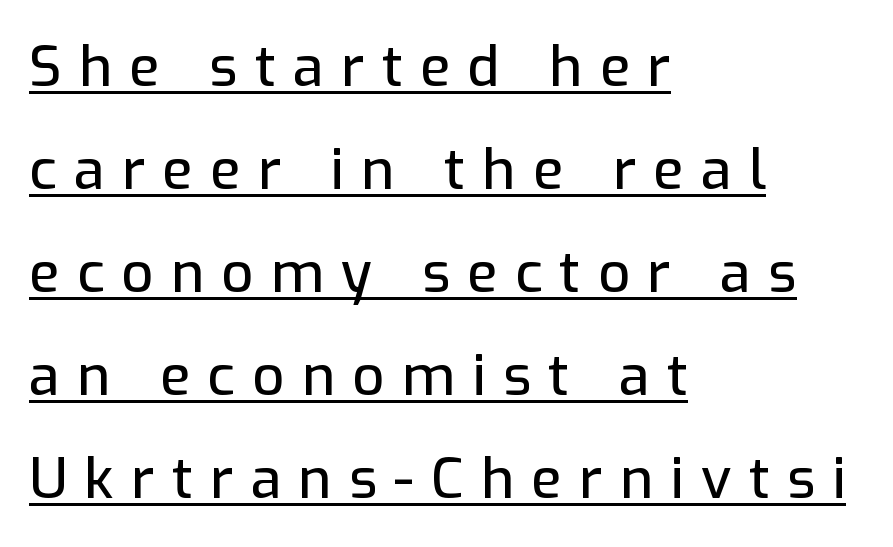
{"serif": "no", "italic": "no", "width": "normal", "stroke_contrast": "low", "x_height": "medium", "monospaced": "no", "underline": "yes", "align": "left", "line_spacing_ratio": 1.84, "letter_spacing": "wide", "letter_spacing_em": 0.31, "glyph_px": 56}
